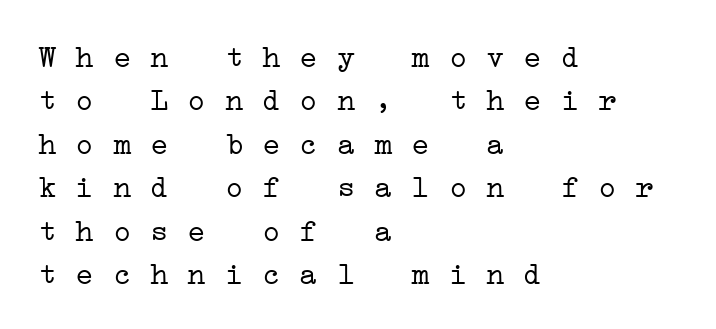
The image shows 31 px light, wide serif type, monospaced; set left-aligned, normal line spacing (1.4x), normal letter spacing, not underlined; low stroke contrast and a medium x-height.
